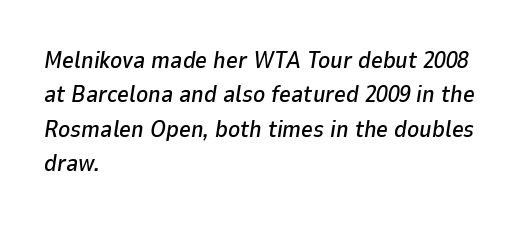
Q: Is the text italic (slanted)? A: Yes, it leans right by about 9 degrees.
Q: Is the text underlined? A: No.
Q: How is the paragraph aligned? A: Left-aligned.
Q: Is the spacing between letters normal or unusually wide? A: Normal.
Q: Is the spacing between lines tight, normal or loose? A: Normal.
